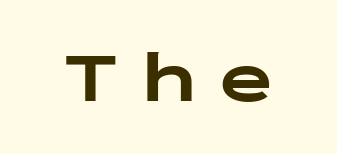
The image shows 72 px bold, wide sans-serif type, upright, monospaced; set unusually wide letter spacing (+0.32 em), not underlined; low stroke contrast and a medium x-height.
